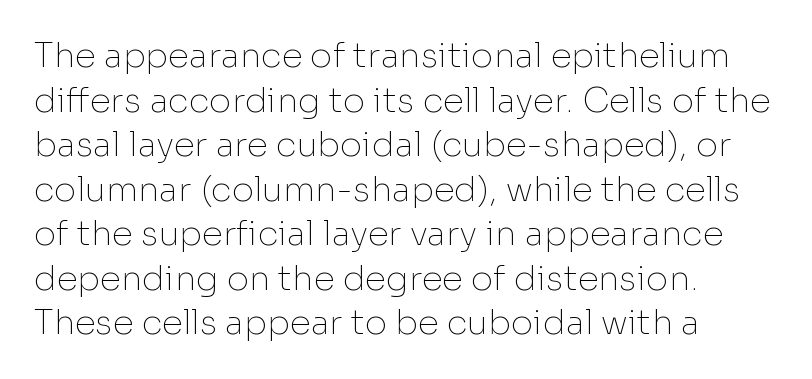
Q: Is the text bold? A: No.
Q: Is the text italic (slanted)? A: No, it is upright.
Q: Is the typeface a serif or a sans-serif typeface? A: Sans-serif.
Q: Is the text underlined? A: No.
Q: How is the paragraph aligned? A: Left-aligned.
Q: Is the spacing between letters normal or unusually wide? A: Normal.
Q: Is the spacing between lines tight, normal or loose? A: Normal.
Q: Width (condensed, normal, or wide)? A: Normal.
Q: Stroke contrast? A: Low.
Q: x-height? A: Medium.
Q: Monospaced? A: No.
